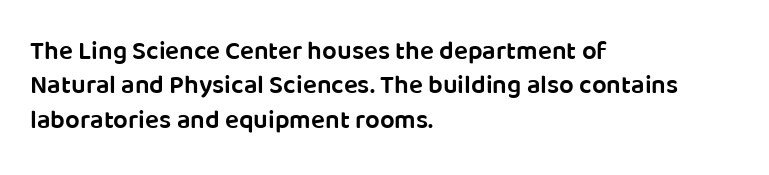
Q: Is the text bold? A: Semi-bold.
Q: Is the text italic (slanted)? A: No, it is upright.
Q: Is the text underlined? A: No.
Q: How is the paragraph aligned? A: Left-aligned.
Q: Is the spacing between letters normal or unusually wide? A: Normal.
Q: Is the spacing between lines tight, normal or loose? A: Normal.
